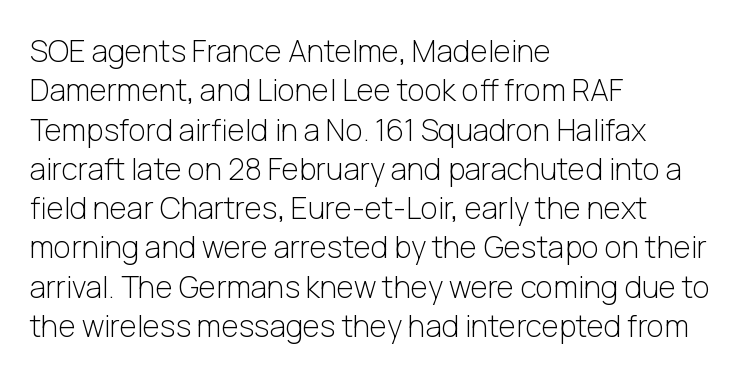
{"serif": "no", "italic": "no", "bold": "no", "weight": "light", "width": "normal", "stroke_contrast": "low", "x_height": "medium", "monospaced": "no", "underline": "no", "align": "left", "line_spacing": "normal", "line_spacing_ratio": 1.31, "letter_spacing": "normal", "letter_spacing_em": 0.0, "glyph_px": 30}
